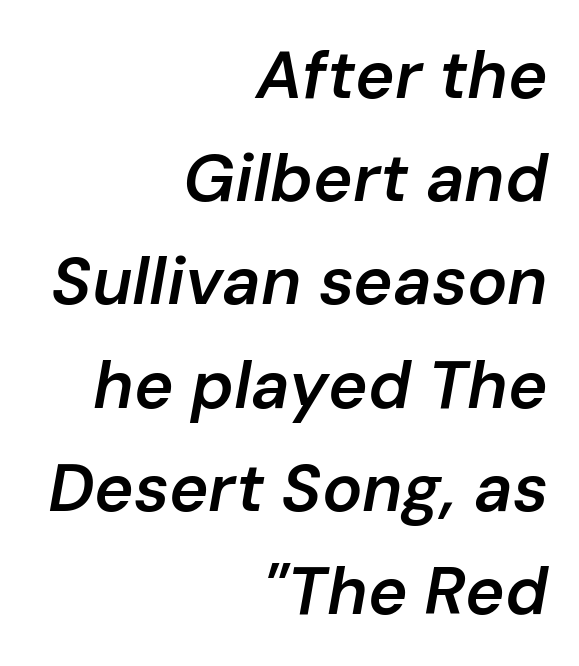
{"italic": "yes", "lean": "right", "slant_degrees": 10, "bold": "semi", "weight": "semibold", "width": "normal", "stroke_contrast": "low", "x_height": "medium", "monospaced": "no", "underline": "no", "align": "right", "line_spacing": "normal", "line_spacing_ratio": 1.54, "letter_spacing": "normal", "letter_spacing_em": 0.0, "glyph_px": 67}
